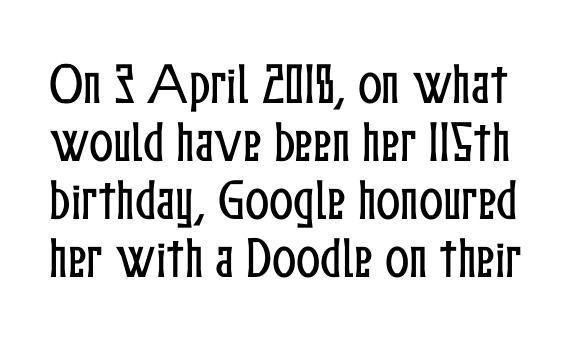
The image shows 45 px condensed type, upright; set normal line spacing (1.29x), normal letter spacing, not underlined; low stroke contrast and a medium x-height.
